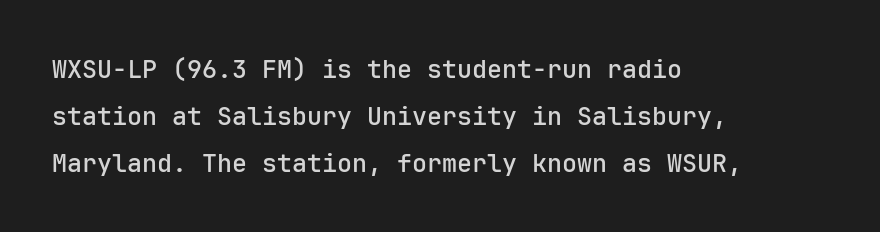
{"italic": "no", "bold": "semi", "underline": "no", "align": "left", "line_spacing_ratio": 1.88, "letter_spacing": "normal", "letter_spacing_em": 0.0, "glyph_px": 25}
